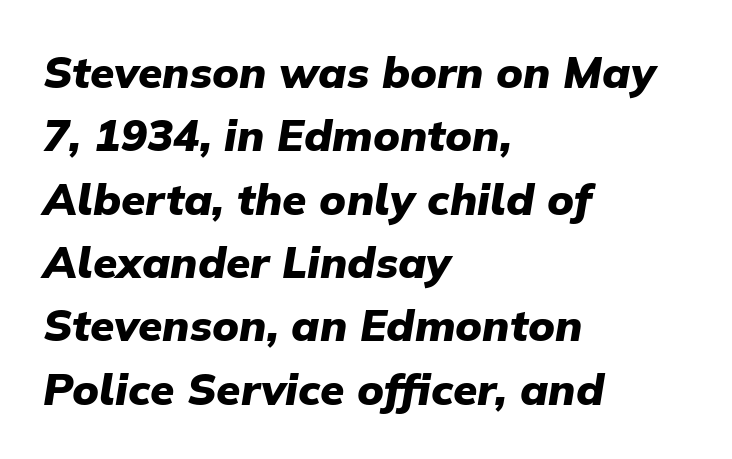
{"italic": "yes", "lean": "right", "slant_degrees": 9, "bold": "yes", "weight": "heavy", "width": "normal", "stroke_contrast": "low", "x_height": "medium", "monospaced": "no", "underline": "no", "align": "left", "line_spacing": "normal", "line_spacing_ratio": 1.44, "letter_spacing": "normal", "letter_spacing_em": 0.0, "glyph_px": 44}
